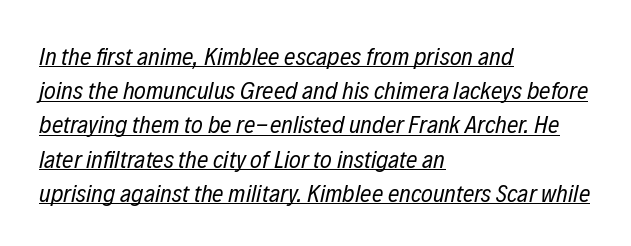
Is there an underline? Yes — a line sits under the letters. No extra tracking has been applied to these lines. The vertical gap from one line to the next is medium. Horizontal alignment here is leftward, the default for most running prose. Yep, that's italic — everything's leaning.
